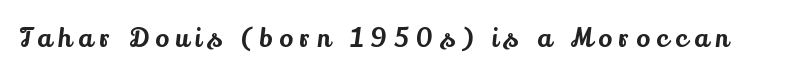
Q: Is the text italic (slanted)? A: Yes.
Q: Is the text underlined? A: No.
Q: Is the spacing between letters normal or unusually wide? A: Unusually wide.
